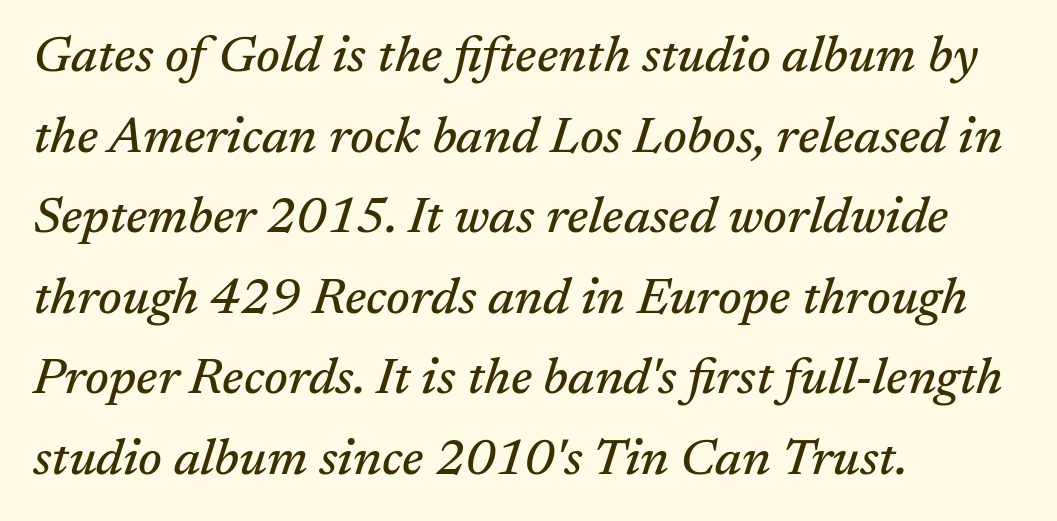
Q: Is the text italic (slanted)? A: Yes, it leans right by about 17 degrees.
Q: Is the typeface a serif or a sans-serif typeface? A: Serif.
Q: Is the text underlined? A: No.
Q: How is the paragraph aligned? A: Left-aligned.
Q: Is the spacing between letters normal or unusually wide? A: Normal.
Q: Is the spacing between lines tight, normal or loose? A: Normal.
Q: Width (condensed, normal, or wide)? A: Normal.
Q: Stroke contrast? A: Medium.
Q: x-height? A: Medium.
Q: Monospaced? A: No.
